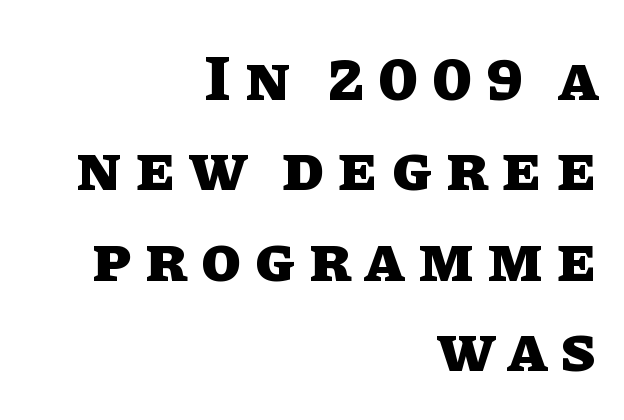
The image shows 65 px heavy type, upright; set right-aligned, normal line spacing (1.39x), unusually wide letter spacing (+0.22 em), not underlined; low stroke contrast and a large x-height.
